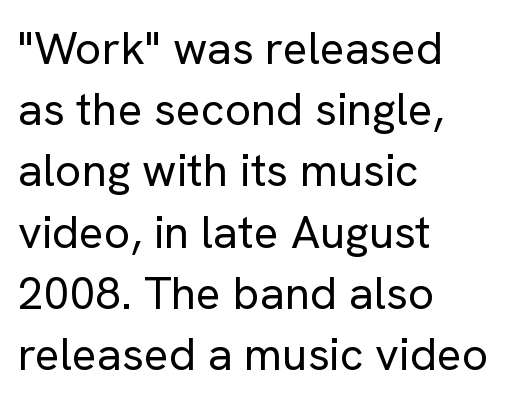
The image shows 46 px regular-weight sans-serif type, upright; set left-aligned, normal line spacing (1.33x), normal letter spacing, not underlined; low stroke contrast and a medium x-height.
